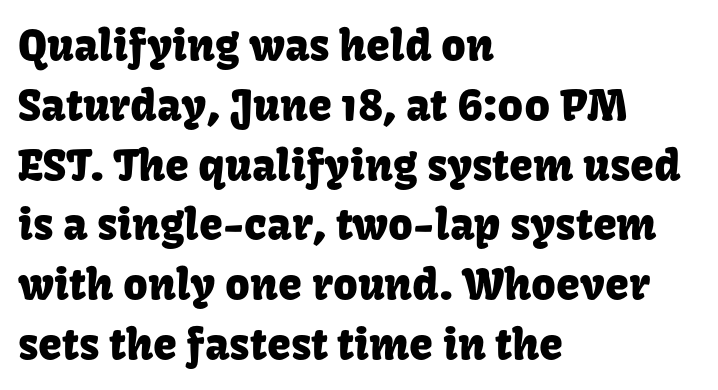
Q: Is the text italic (slanted)? A: No, it is upright.
Q: Is the typeface a serif or a sans-serif typeface? A: Sans-serif.
Q: Is the text underlined? A: No.
Q: How is the paragraph aligned? A: Left-aligned.
Q: Is the spacing between letters normal or unusually wide? A: Normal.
Q: Is the spacing between lines tight, normal or loose? A: Normal.
Q: Width (condensed, normal, or wide)? A: Normal.
Q: Stroke contrast? A: Low.
Q: x-height? A: Medium.
Q: Monospaced? A: No.
